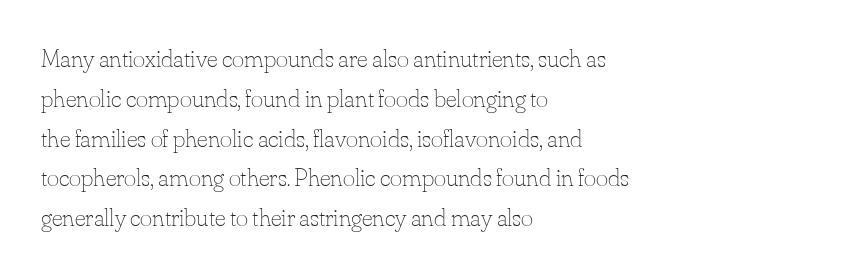
Q: Is the text bold? A: No.
Q: Is the text italic (slanted)? A: No, it is upright.
Q: Is the text underlined? A: No.
Q: How is the paragraph aligned? A: Left-aligned.
Q: Is the spacing between letters normal or unusually wide? A: Normal.
Q: Is the spacing between lines tight, normal or loose? A: Normal.
